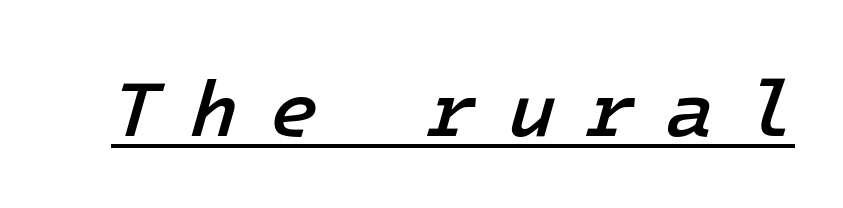
The image shows 79 px semibold type, italic (leaning right); set unusually wide letter spacing (+0.39 em), underlined; low stroke contrast and a medium x-height.
